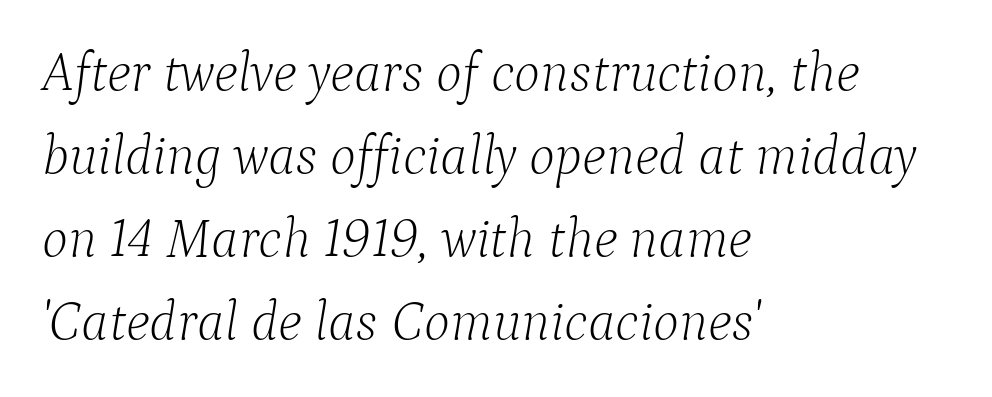
Q: Is the text bold? A: No.
Q: Is the text italic (slanted)? A: Yes, it leans right by about 9 degrees.
Q: Is the typeface a serif or a sans-serif typeface? A: Serif.
Q: Is the text underlined? A: No.
Q: How is the paragraph aligned? A: Left-aligned.
Q: Is the spacing between letters normal or unusually wide? A: Normal.
Q: Is the spacing between lines tight, normal or loose? A: Normal.
Q: Width (condensed, normal, or wide)? A: Normal.
Q: Stroke contrast? A: Low.
Q: x-height? A: Medium.
Q: Monospaced? A: No.
